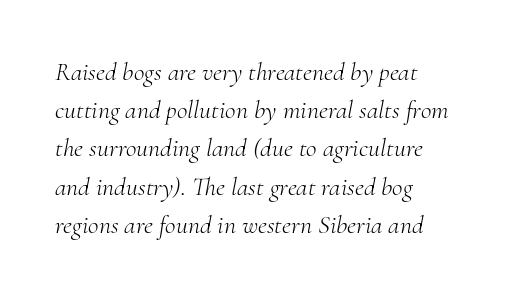
The face used here is rendered with its standard letterfit. Clear beneath every line of the passage. Quick note: interline space is typical. If you drew a ruler down the left edge, every line would touch it. No letter is thick-stroked: the sample isn't bold.
